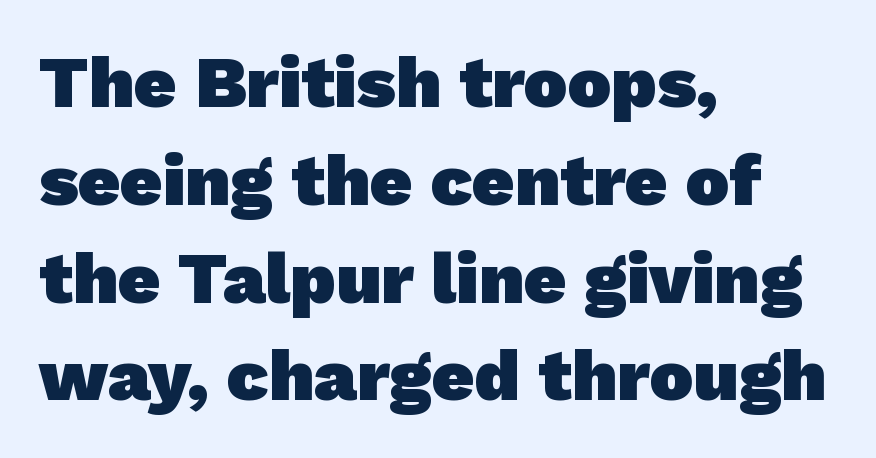
The image shows 73 px heavy sans-serif type; set left-aligned, normal line spacing (1.34x), normal letter spacing, not underlined; low stroke contrast and a medium x-height.
